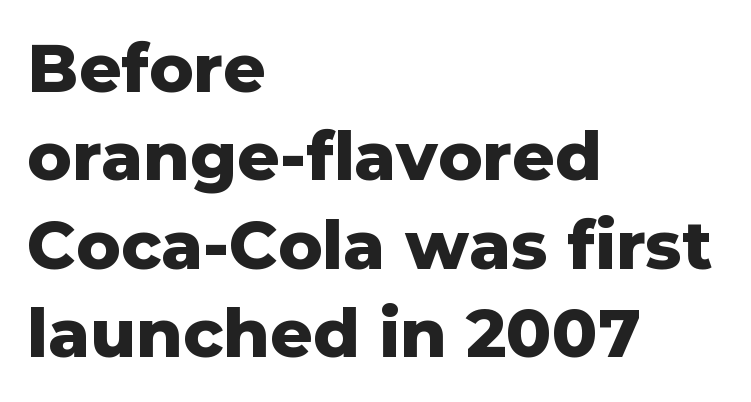
{"serif": "no", "italic": "no", "bold": "yes", "weight": "heavy", "width": "normal", "stroke_contrast": "low", "x_height": "medium", "monospaced": "no", "underline": "no", "align": "left", "line_spacing": "normal", "line_spacing_ratio": 1.32, "letter_spacing": "normal", "letter_spacing_em": 0.0, "glyph_px": 67}
